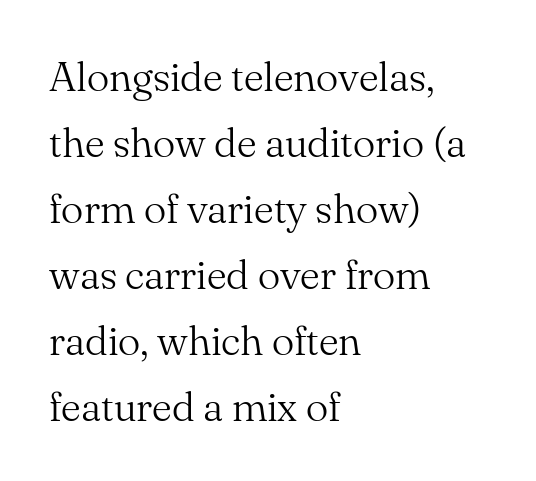
The image shows 42 px light serif type, upright; set left-aligned, normal line spacing (1.57x), normal letter spacing, not underlined; medium stroke contrast and a small x-height.
